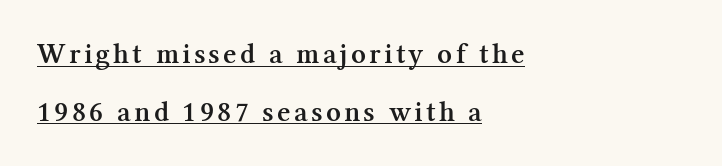
Q: Is the text bold? A: Semi-bold.
Q: Is the text italic (slanted)? A: No, it is upright.
Q: Is the typeface a serif or a sans-serif typeface? A: Serif.
Q: Is the text underlined? A: Yes.
Q: How is the paragraph aligned? A: Left-aligned.
Q: Is the spacing between lines tight, normal or loose? A: Loose.
Q: Width (condensed, normal, or wide)? A: Normal.
Q: Stroke contrast? A: Medium.
Q: x-height? A: Medium.
Q: Monospaced? A: No.
